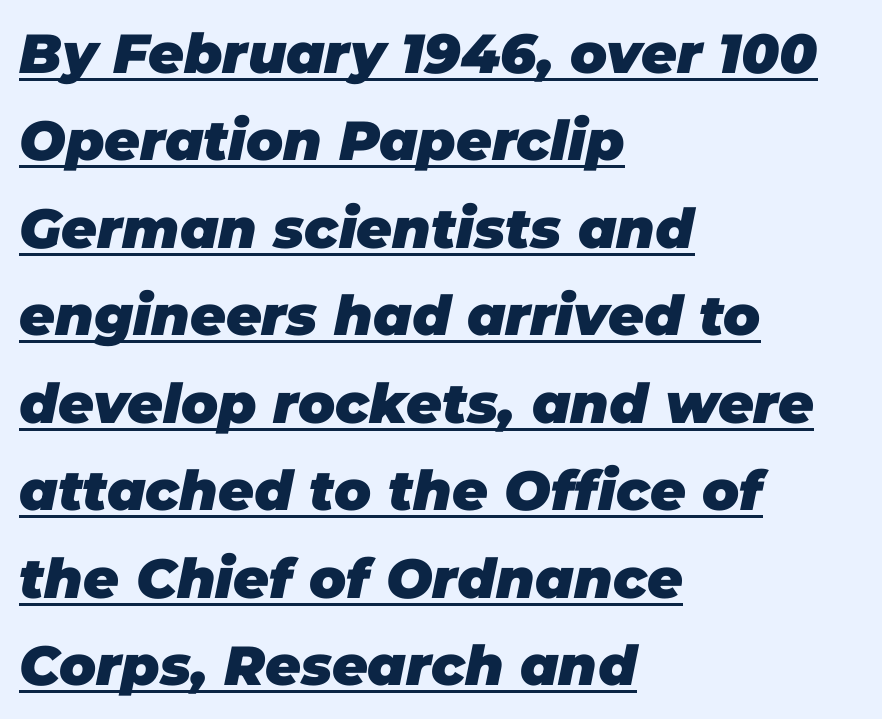
Do the characters align in a grid? No, the font is proportional. Emphasis-style slanted type is in use. Successive baselines arrive at the customary interval. The type is set solid horizontally, with unmodified tracking.
